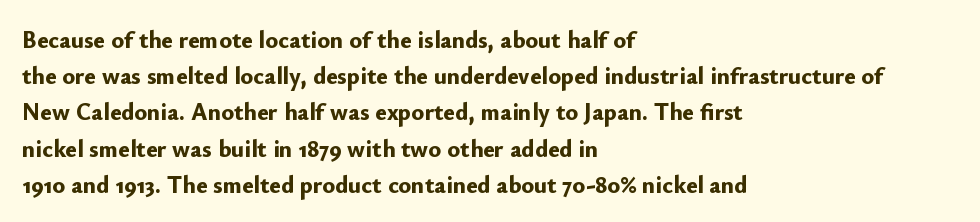
Q: Is the text bold? A: Yes.
Q: Is the text italic (slanted)? A: No, it is upright.
Q: Is the text underlined? A: No.
Q: How is the paragraph aligned? A: Left-aligned.
Q: Is the spacing between letters normal or unusually wide? A: Normal.
Q: Is the spacing between lines tight, normal or loose? A: Normal.
